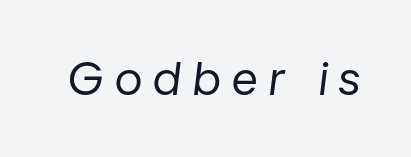
Q: Is the text bold? A: No.
Q: Is the text italic (slanted)? A: Yes, it leans right by about 7 degrees.
Q: Is the text underlined? A: No.
Q: Is the spacing between letters normal or unusually wide? A: Unusually wide.
Q: Width (condensed, normal, or wide)? A: Normal.
Q: Stroke contrast? A: Low.
Q: x-height? A: Medium.
Q: Monospaced? A: No.
